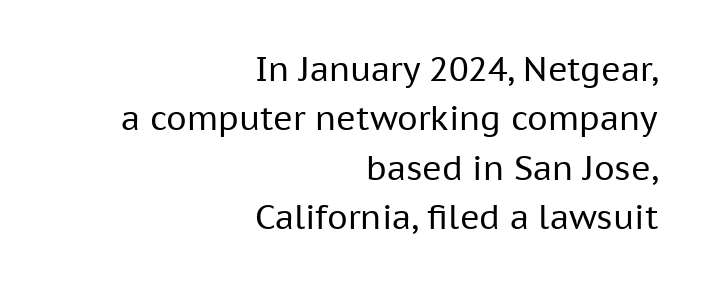
{"serif": "no", "italic": "no", "bold": "no", "weight": "regular", "width": "normal", "stroke_contrast": "low", "x_height": "medium", "monospaced": "no", "underline": "no", "align": "right", "line_spacing": "normal", "line_spacing_ratio": 1.5, "letter_spacing": "normal", "letter_spacing_em": 0.0, "glyph_px": 33}
